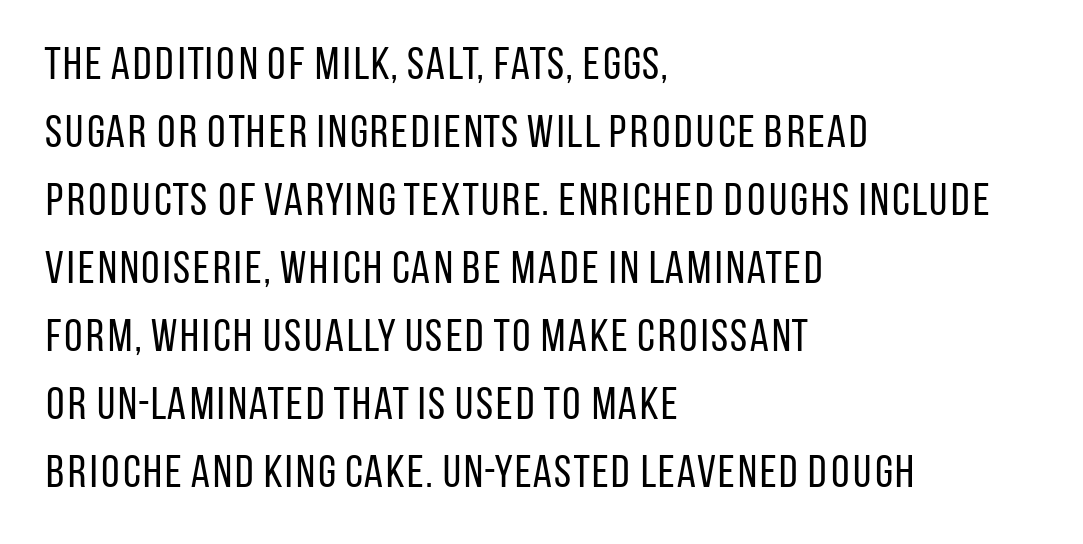
The image shows 46 px regular-weight, condensed sans-serif type, upright; set left-aligned, normal line spacing (1.48x), normal letter spacing, not underlined; low stroke contrast and a large x-height.
